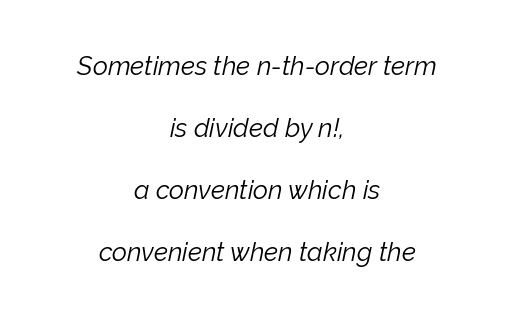
Q: Is the text bold? A: No.
Q: Is the text italic (slanted)? A: Yes, it leans right by about 12 degrees.
Q: Is the text underlined? A: No.
Q: How is the paragraph aligned? A: Centered.
Q: Is the spacing between letters normal or unusually wide? A: Normal.
Q: Is the spacing between lines tight, normal or loose? A: Loose.
